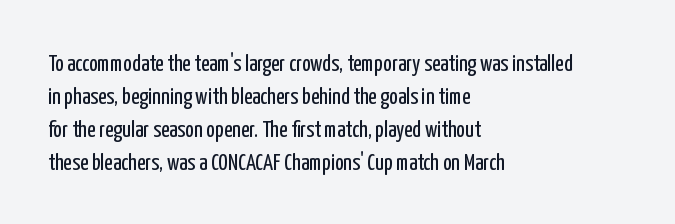
The image shows 23 px text type, upright; set left-aligned, normal line spacing (1.44x), normal letter spacing, not underlined.
